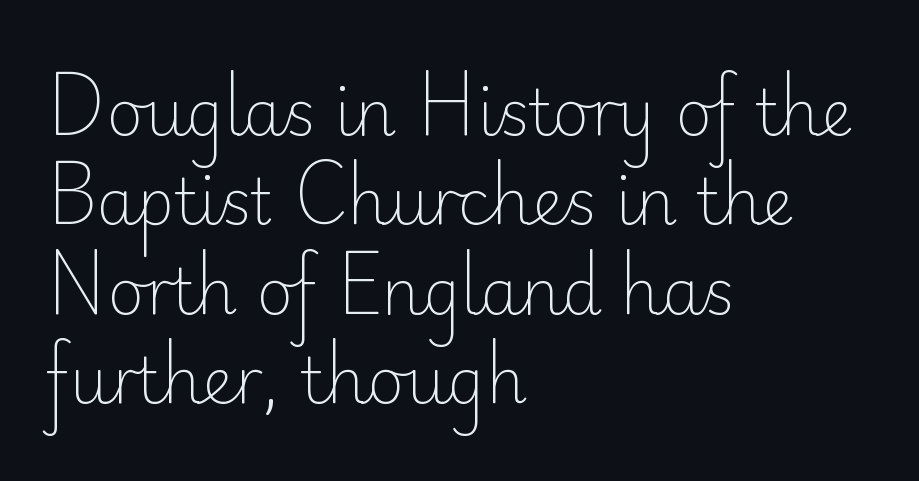
{"serif": "no", "italic": "no", "bold": "no", "weight": "light", "width": "normal", "stroke_contrast": "low", "x_height": "small", "monospaced": "no", "underline": "no", "align": "left", "line_spacing": "normal", "line_spacing_ratio": 1.42, "letter_spacing": "normal", "letter_spacing_em": 0.0, "glyph_px": 63}
